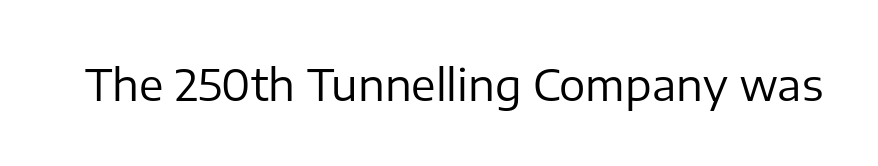
The image shows 44 px regular-weight sans-serif type, upright; set normal letter spacing, not underlined; low stroke contrast and a medium x-height.
